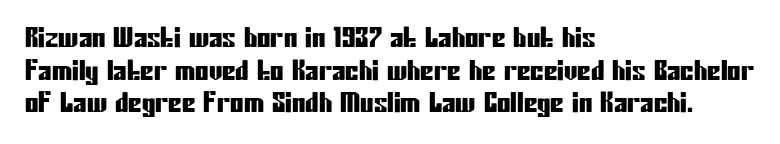
Q: Is the text italic (slanted)? A: No, it is upright.
Q: Is the text underlined? A: No.
Q: How is the paragraph aligned? A: Left-aligned.
Q: Is the spacing between letters normal or unusually wide? A: Normal.
